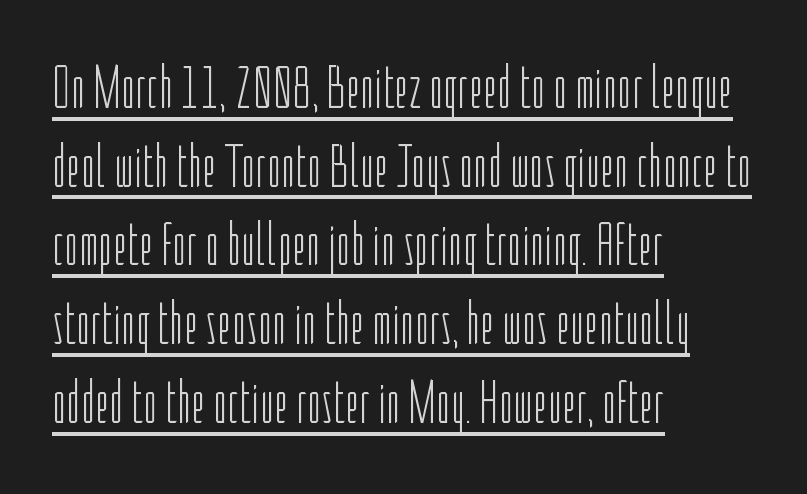
Q: Is the text bold? A: No.
Q: Is the text italic (slanted)? A: No, it is upright.
Q: Is the typeface a serif or a sans-serif typeface? A: Sans-serif.
Q: Is the text underlined? A: Yes.
Q: How is the paragraph aligned? A: Left-aligned.
Q: Is the spacing between letters normal or unusually wide? A: Normal.
Q: Is the spacing between lines tight, normal or loose? A: Normal.
Q: Width (condensed, normal, or wide)? A: Condensed.
Q: Stroke contrast? A: Low.
Q: x-height? A: Medium.
Q: Monospaced? A: No.
